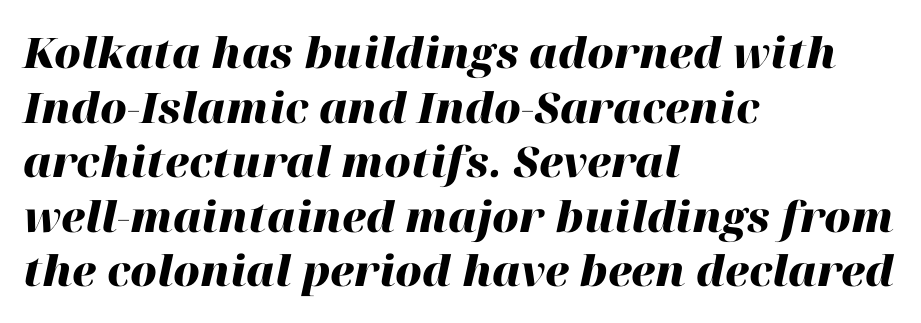
Q: Is the text bold? A: Yes.
Q: Is the text italic (slanted)? A: Yes, it leans right by about 12 degrees.
Q: Is the text underlined? A: No.
Q: How is the paragraph aligned? A: Left-aligned.
Q: Is the spacing between letters normal or unusually wide? A: Normal.
Q: Is the spacing between lines tight, normal or loose? A: Normal.
Q: Width (condensed, normal, or wide)? A: Normal.
Q: Stroke contrast? A: High.
Q: x-height? A: Medium.
Q: Monospaced? A: No.
